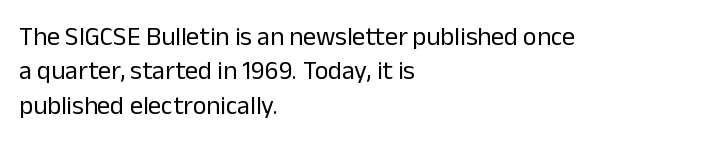
The image shows 26 px text type, upright; set left-aligned, normal line spacing (1.32x), normal letter spacing, not underlined.
